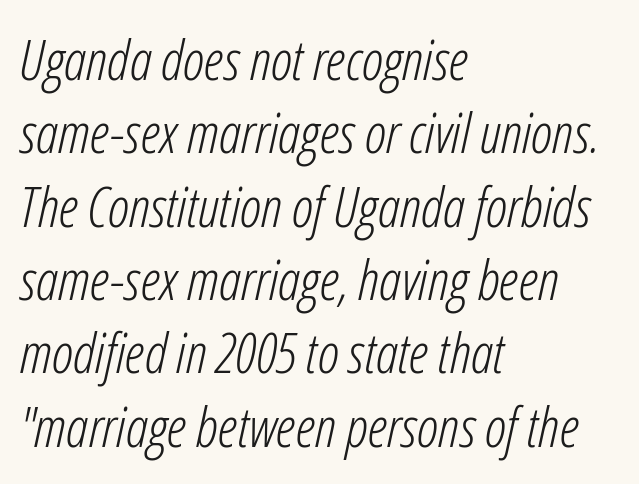
Reading down the column, the eye jumps a familiar distance to each next line. It's the slanting kind of type. How are the letters spaced? Ordinarily, with no added tracking. The cut favours lightness, reaching ordinary text weight at its darkest.
